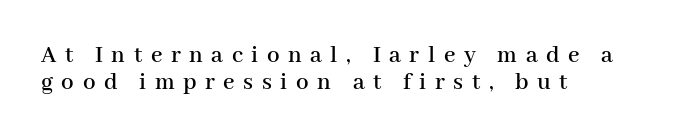
Q: Is the text italic (slanted)? A: No, it is upright.
Q: Is the text underlined? A: No.
Q: How is the paragraph aligned? A: Left-aligned.
Q: Is the spacing between letters normal or unusually wide? A: Unusually wide.
Q: Is the spacing between lines tight, normal or loose? A: Tight.
